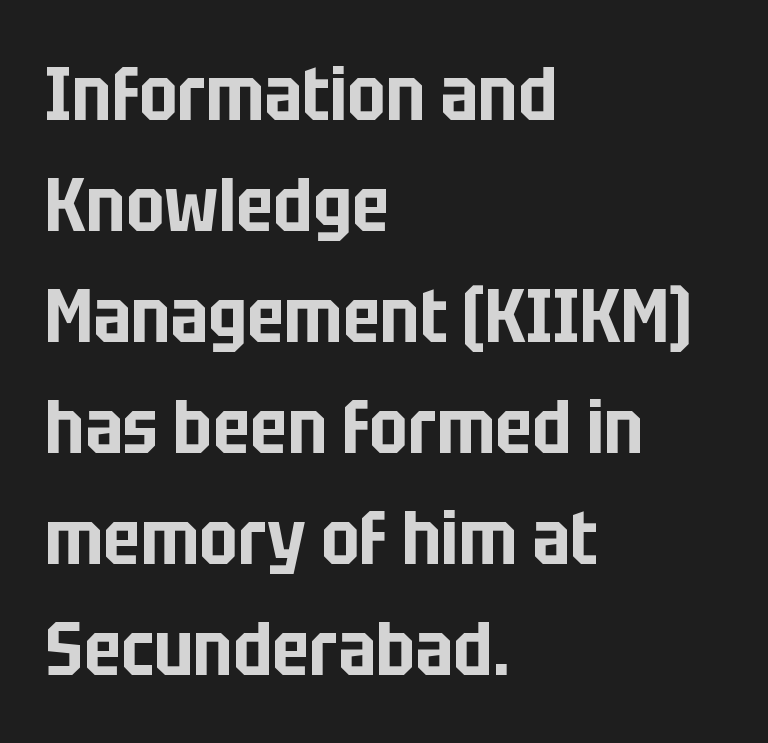
{"serif": "no", "italic": "no", "width": "condensed", "stroke_contrast": "low", "x_height": "large", "monospaced": "no", "underline": "no", "align": "left", "line_spacing": "normal", "line_spacing_ratio": 1.48, "letter_spacing": "normal", "letter_spacing_em": 0.0, "glyph_px": 75}
